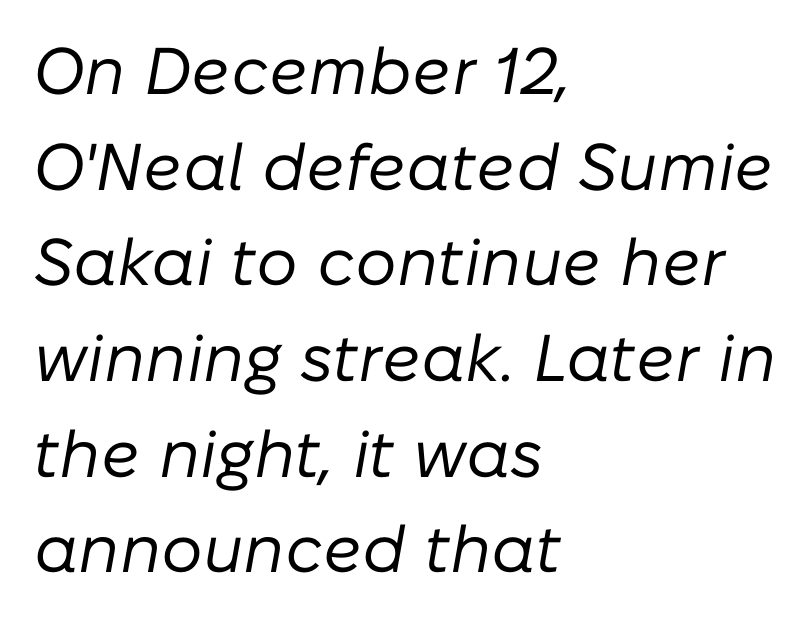
The image shows 66 px regular-weight type, italic (leaning right); set left-aligned, normal line spacing (1.45x), normal letter spacing, not underlined; low stroke contrast and a medium x-height.
